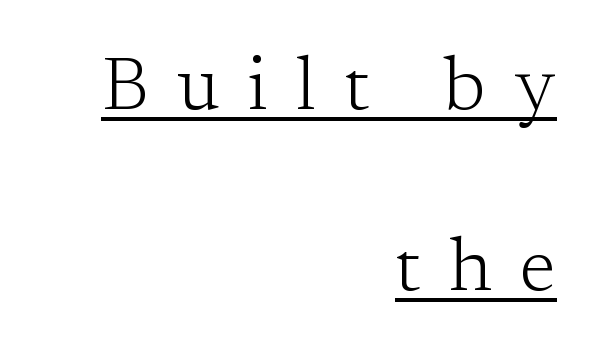
{"serif": "yes", "italic": "no", "bold": "no", "weight": "light", "width": "normal", "stroke_contrast": "low", "x_height": "medium", "monospaced": "no", "underline": "yes", "align": "right", "line_spacing": "loose", "line_spacing_ratio": 2.42, "letter_spacing": "wide", "letter_spacing_em": 0.38, "glyph_px": 75}
